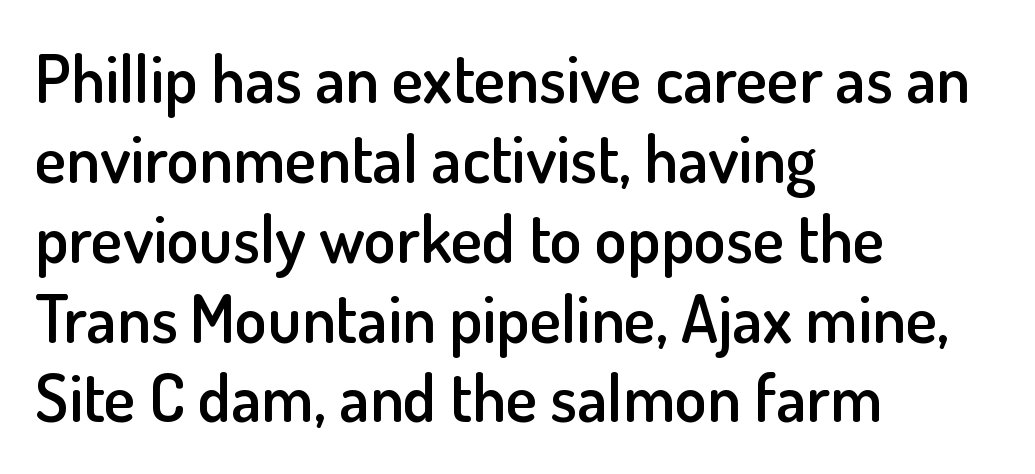
Q: Is the text bold? A: Semi-bold.
Q: Is the text italic (slanted)? A: No, it is upright.
Q: Is the typeface a serif or a sans-serif typeface? A: Sans-serif.
Q: Is the text underlined? A: No.
Q: How is the paragraph aligned? A: Left-aligned.
Q: Is the spacing between letters normal or unusually wide? A: Normal.
Q: Width (condensed, normal, or wide)? A: Normal.
Q: Stroke contrast? A: Low.
Q: x-height? A: Small.
Q: Monospaced? A: No.
